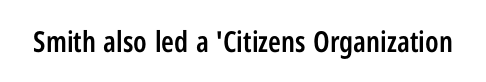
The image shows 29 px semibold, condensed sans-serif type, upright; set normal letter spacing, not underlined; low stroke contrast and a medium x-height.
